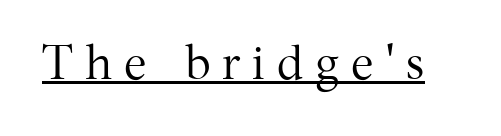
Q: Is the text bold? A: No.
Q: Is the text italic (slanted)? A: No, it is upright.
Q: Is the typeface a serif or a sans-serif typeface? A: Serif.
Q: Is the text underlined? A: Yes.
Q: Is the spacing between letters normal or unusually wide? A: Unusually wide.
Q: Width (condensed, normal, or wide)? A: Normal.
Q: Stroke contrast? A: Medium.
Q: x-height? A: Medium.
Q: Monospaced? A: No.
